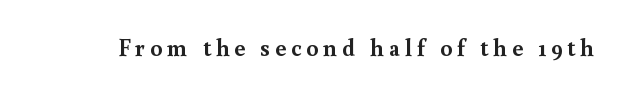
The image shows 24 px bold type, upright; set unusually wide letter spacing (+0.21 em), not underlined.
